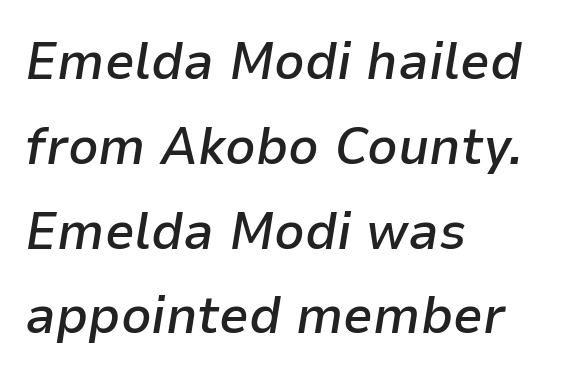
The image shows 53 px semibold type, italic (leaning right); set left-aligned, normal line spacing (1.6x), normal letter spacing, not underlined; low stroke contrast and a medium x-height.
